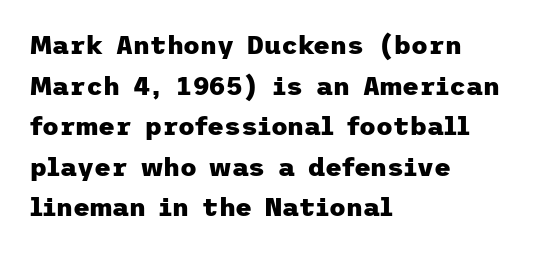
{"italic": "no", "bold": "yes", "underline": "no", "align": "left", "line_spacing": "normal", "line_spacing_ratio": 1.56, "letter_spacing": "normal", "letter_spacing_em": 0.0, "glyph_px": 26}
